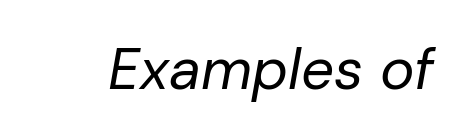
The typography opts for an oblique posture over an upright one. Descenders hang freely into open space. Is the letter spacing exaggerated? No — it looks like the ordinary default. Compared with a typical body face, this is equally light or lighter still.
